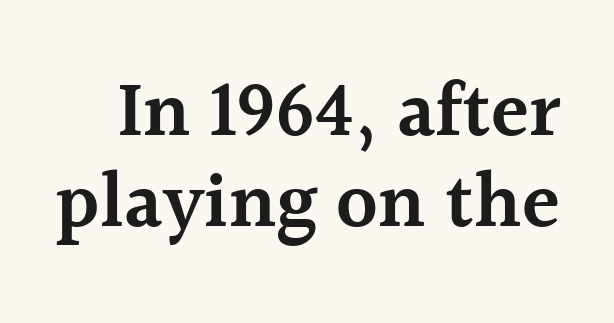
The image shows 78 px semibold serif type, upright; set line spacing 1.17x, normal letter spacing, not underlined; a medium x-height.
